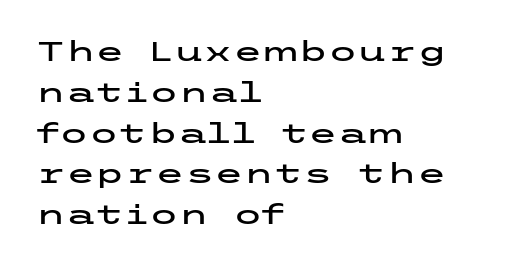
Q: Is the text italic (slanted)? A: No, it is upright.
Q: Is the text underlined? A: No.
Q: How is the paragraph aligned? A: Left-aligned.
Q: Is the spacing between letters normal or unusually wide? A: Normal.
Q: Is the spacing between lines tight, normal or loose? A: Normal.
